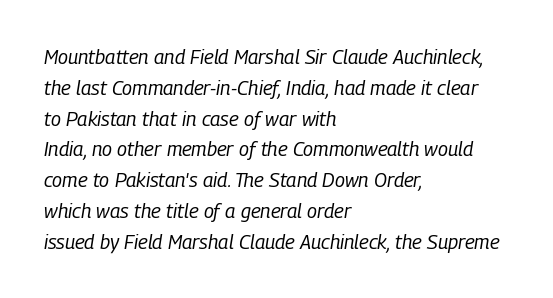
{"italic": "yes", "lean": "right", "slant_degrees": 9, "bold": "no", "underline": "no", "align": "left", "line_spacing": "normal", "line_spacing_ratio": 1.54, "letter_spacing": "normal", "letter_spacing_em": 0.0, "glyph_px": 20}
